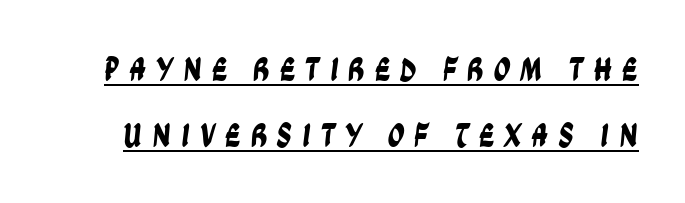
A great deal of white space separates one row of letters from the next. Display-style spreading of the glyphs; the letterfit is very open. Note: no serifs on the glyphs. Underline: present. Is this a fixed-width face? No — the glyphs have proportional, varying widths.
